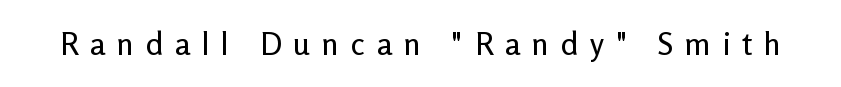
A typesetter would label this face a sans. Each letter keeps its own natural width here, so spacing adapts to shape. Glance below the letters and you will spot only blank space. Every stem runs plumb, perpendicular to the baseline.
